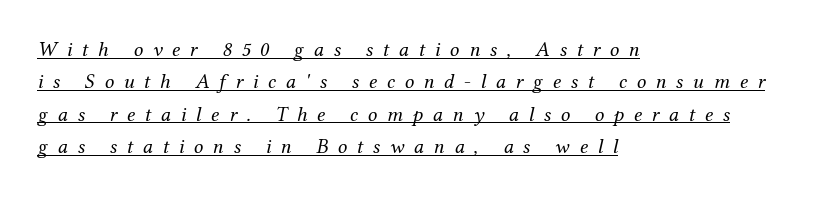
{"italic": "yes", "lean": "right", "slant_degrees": 12, "bold": "no", "underline": "yes", "align": "left", "line_spacing": "normal", "line_spacing_ratio": 1.54, "letter_spacing": "wide", "letter_spacing_em": 0.46, "glyph_px": 21}
